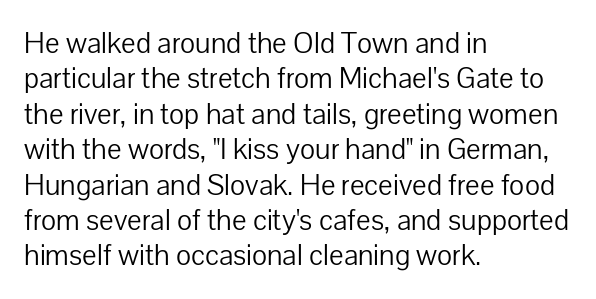
The image shows 29 px light sans-serif type, upright; set left-aligned, line spacing 1.22x, normal letter spacing, not underlined; low stroke contrast and a medium x-height.
